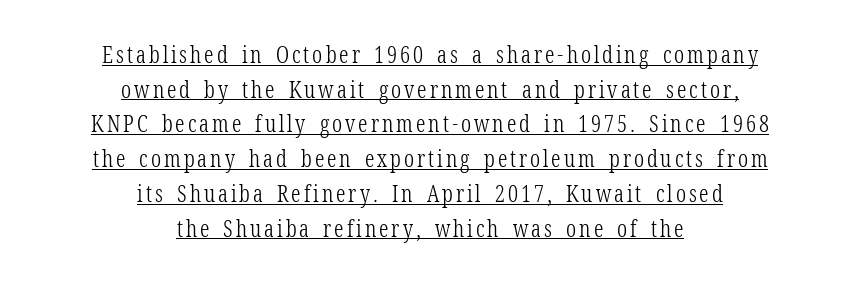
Q: Is the text bold? A: No.
Q: Is the text italic (slanted)? A: No, it is upright.
Q: Is the text underlined? A: Yes.
Q: How is the paragraph aligned? A: Centered.
Q: Is the spacing between lines tight, normal or loose? A: Normal.
